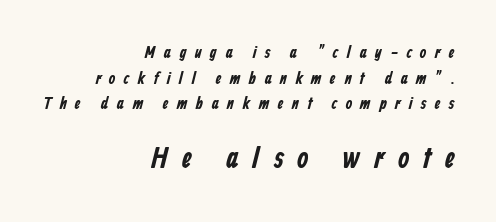
{"serif": "no", "width": "condensed", "stroke_contrast": "low", "x_height": "medium", "monospaced": "no", "underline": "no", "align": "right", "line_spacing": "normal", "line_spacing_ratio": 1.51, "letter_spacing": "wide", "letter_spacing_em": 0.48, "larger_block": "second", "size_ratio": 1.71, "glyph_px": 29}
